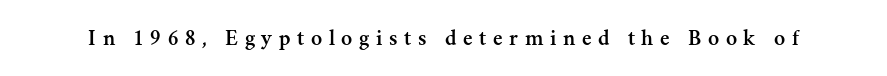
{"italic": "no", "underline": "no", "letter_spacing": "wide", "letter_spacing_em": 0.29, "glyph_px": 23}
